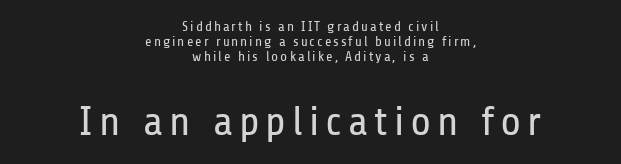
The image shows 42 px regular-weight, condensed sans-serif type, upright; set centered, tight line spacing (1.07x), not underlined; the second (bottom) block is 3.0x larger; low stroke contrast and a medium x-height.
